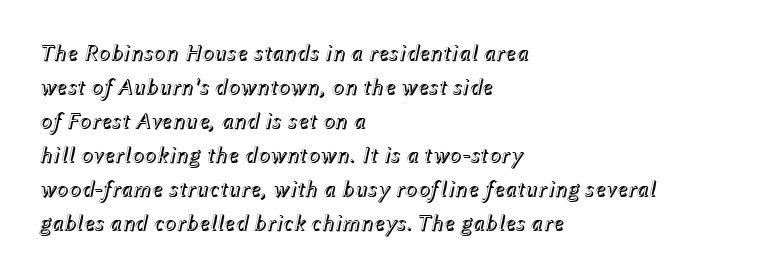
Short and long lines alike share a common starting point at left. Underline: absent. Successive baselines arrive at the customary interval. Yep, that's italic — everything's leaning. The rendering keeps characters at their native spacing.
